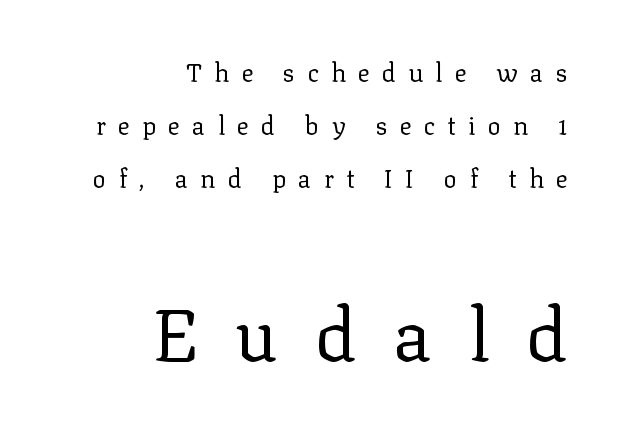
Short note: letters widely spaced. Block two is the big one; block one sits smaller above it. The paragraph has a hard right edge and a soft left edge. Each new line begins a long way beneath the previous one.
